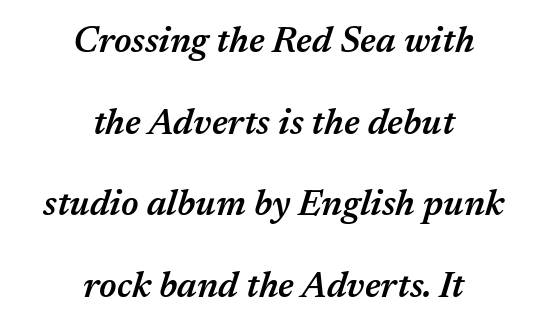
{"italic": "yes", "lean": "right", "slant_degrees": 17, "bold": "semi", "weight": "semibold", "width": "normal", "stroke_contrast": "medium", "x_height": "medium", "monospaced": "no", "underline": "no", "align": "center", "line_spacing": "loose", "line_spacing_ratio": 2.27, "letter_spacing": "normal", "letter_spacing_em": 0.0, "glyph_px": 36}
